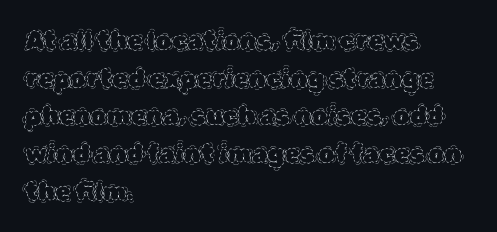
The image shows 25 px text type, upright; set left-aligned, normal line spacing (1.51x), normal letter spacing, not underlined.
